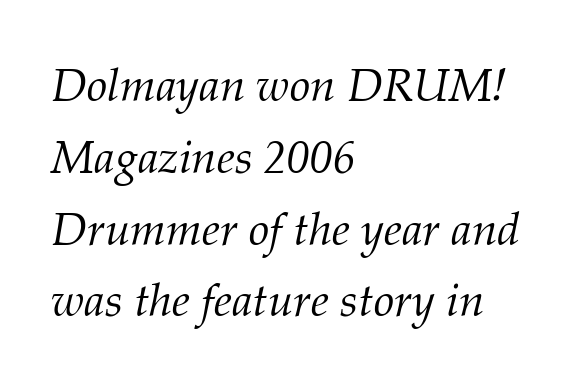
Q: Is the text bold? A: No.
Q: Is the text italic (slanted)? A: Yes, it leans right by about 12 degrees.
Q: Is the typeface a serif or a sans-serif typeface? A: Serif.
Q: Is the text underlined? A: No.
Q: How is the paragraph aligned? A: Left-aligned.
Q: Is the spacing between letters normal or unusually wide? A: Normal.
Q: Is the spacing between lines tight, normal or loose? A: Normal.
Q: Width (condensed, normal, or wide)? A: Normal.
Q: Stroke contrast? A: Medium.
Q: x-height? A: Medium.
Q: Monospaced? A: No.
